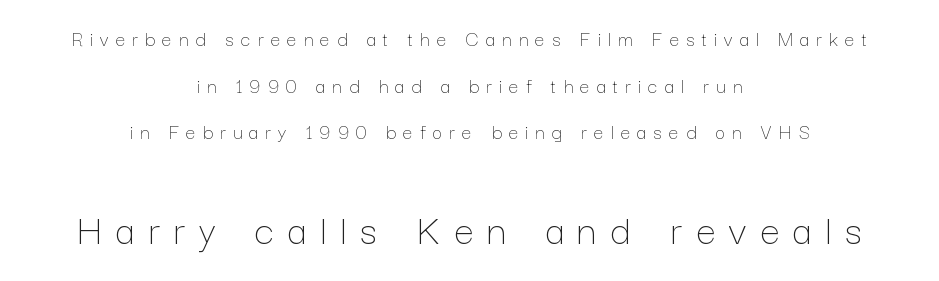
The image shows 44 px thin type, upright; set centered, loose line spacing (2.12x), unusually wide letter spacing (+0.32 em), not underlined; the second (bottom) block is 2.0x larger; low stroke contrast and a medium x-height.
